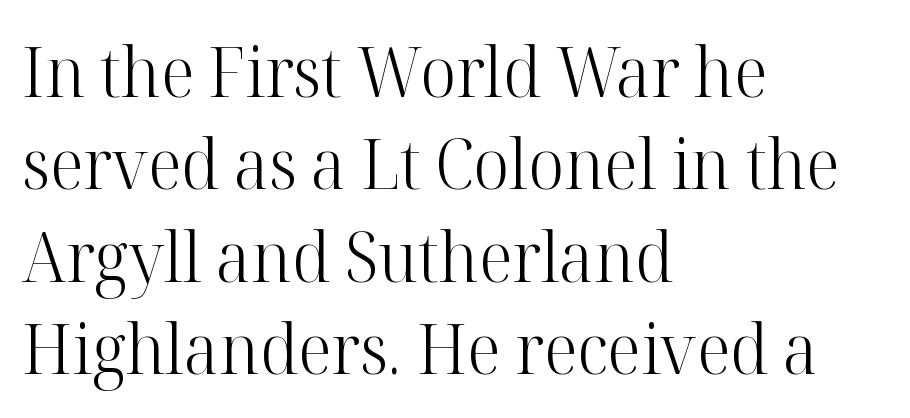
The paragraph has a hard left edge and a soft right edge. Rule under the text: the space is simply empty. The face used here is proportionally spaced, like ordinary book or web type. Vertical spacing — default. This sample uses plain, unmodified letter spacing.
